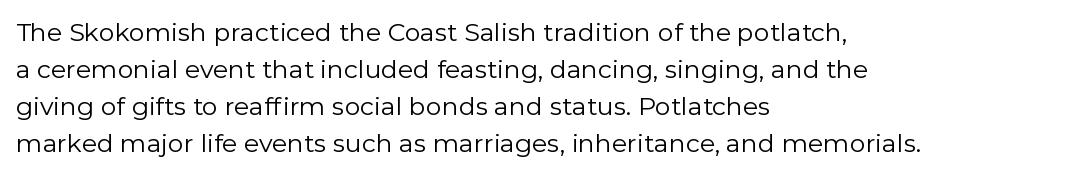
Q: Is the text bold? A: No.
Q: Is the text italic (slanted)? A: No, it is upright.
Q: Is the text underlined? A: No.
Q: How is the paragraph aligned? A: Left-aligned.
Q: Is the spacing between letters normal or unusually wide? A: Normal.
Q: Is the spacing between lines tight, normal or loose? A: Normal.
